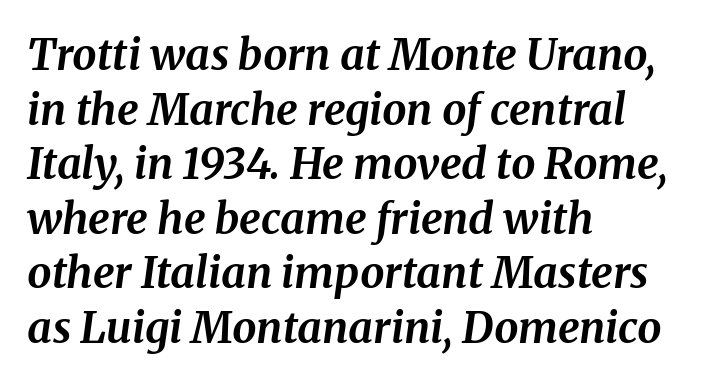
Vertically, the passage feels balanced, rows spaced as you'd expect. The zone under the glyphs is completely vacant. The paragraph has a hard left edge and a soft right edge. To sum up the face: it has serifs. The face used here is proportionally spaced, like ordinary book or web type. The axis of the letterforms is tilted away from vertical.
